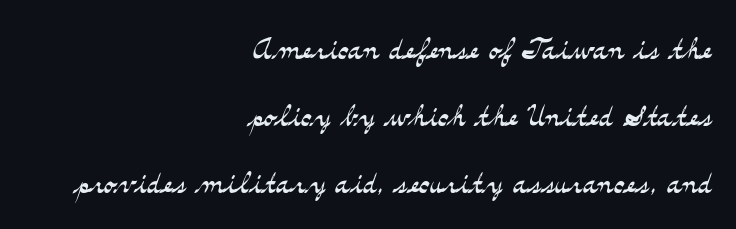
{"serif": "yes", "bold": "no", "weight": "light", "width": "wide", "stroke_contrast": "medium", "x_height": "small", "monospaced": "no", "underline": "no", "align": "right", "line_spacing": "normal", "line_spacing_ratio": 1.67, "letter_spacing": "normal", "letter_spacing_em": 0.0, "glyph_px": 40}
